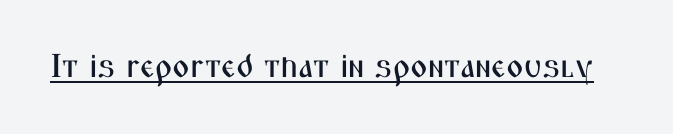
{"serif": "no", "italic": "no", "width": "condensed", "stroke_contrast": "medium", "x_height": "medium", "monospaced": "no", "underline": "yes", "letter_spacing": "normal", "letter_spacing_em": 0.0, "glyph_px": 33}
